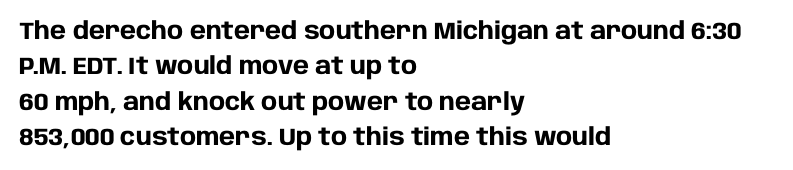
{"italic": "no", "bold": "yes", "underline": "no", "align": "left", "line_spacing": "normal", "line_spacing_ratio": 1.47, "letter_spacing": "normal", "letter_spacing_em": 0.0, "glyph_px": 24}
